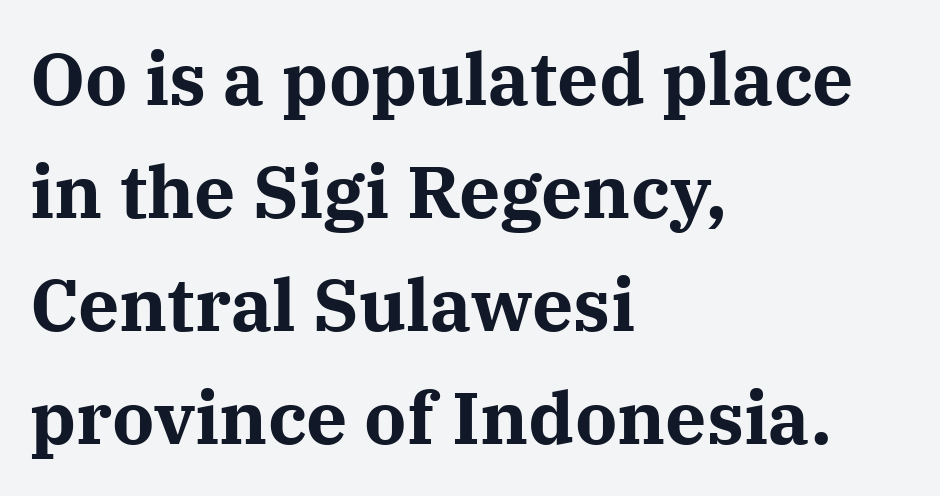
{"serif": "yes", "italic": "no", "bold": "yes", "weight": "bold", "width": "normal", "stroke_contrast": "medium", "x_height": "medium", "monospaced": "no", "underline": "no", "align": "left", "line_spacing": "normal", "line_spacing_ratio": 1.55, "letter_spacing": "normal", "letter_spacing_em": 0.0, "glyph_px": 73}
